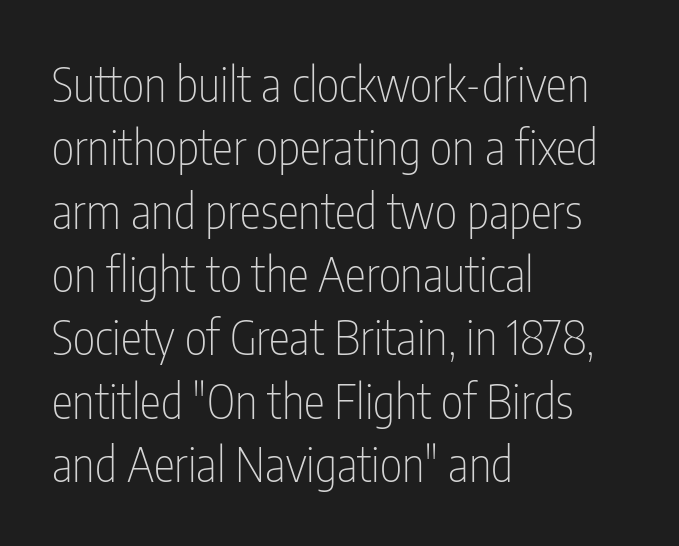
The type sits square on the baseline with zero lean. Words float on clear page, feet unadorned. Caption: multi-line text, flush left, ragged right. The rendering uses a moderate line-height, typical for paragraphs. Tracking here is standard; glyphs follow each other at the usual distance.
